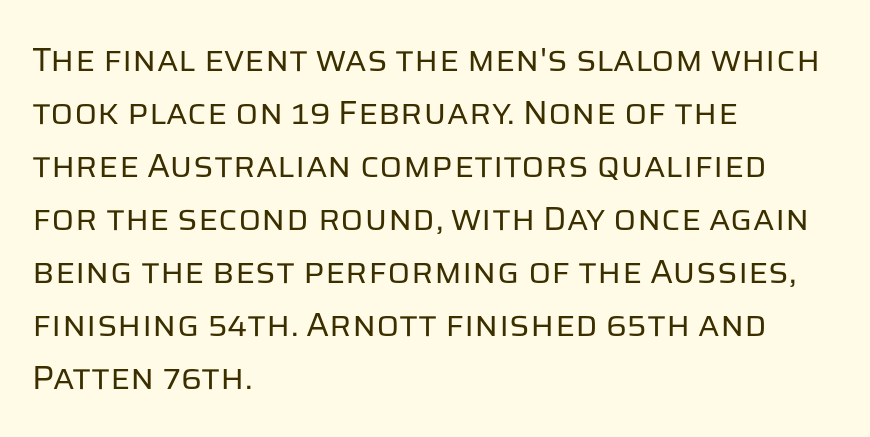
Q: Is the text bold? A: No.
Q: Is the text italic (slanted)? A: No, it is upright.
Q: Is the typeface a serif or a sans-serif typeface? A: Sans-serif.
Q: Is the text underlined? A: No.
Q: How is the paragraph aligned? A: Left-aligned.
Q: Is the spacing between letters normal or unusually wide? A: Normal.
Q: Is the spacing between lines tight, normal or loose? A: Normal.
Q: Width (condensed, normal, or wide)? A: Normal.
Q: Stroke contrast? A: Low.
Q: x-height? A: Large.
Q: Monospaced? A: No.
